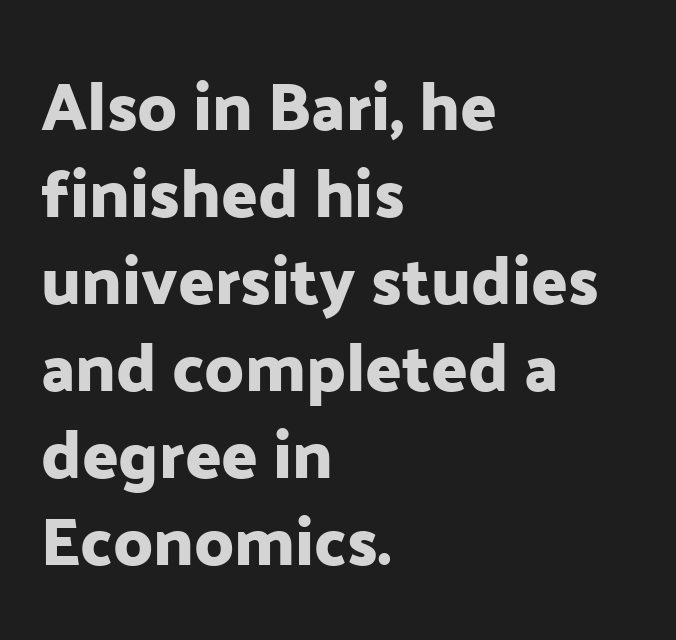
Q: Is the text italic (slanted)? A: No, it is upright.
Q: Is the typeface a serif or a sans-serif typeface? A: Sans-serif.
Q: Is the text underlined? A: No.
Q: How is the paragraph aligned? A: Left-aligned.
Q: Is the spacing between letters normal or unusually wide? A: Normal.
Q: Is the spacing between lines tight, normal or loose? A: Normal.
Q: Width (condensed, normal, or wide)? A: Normal.
Q: Stroke contrast? A: Low.
Q: x-height? A: Medium.
Q: Monospaced? A: No.
